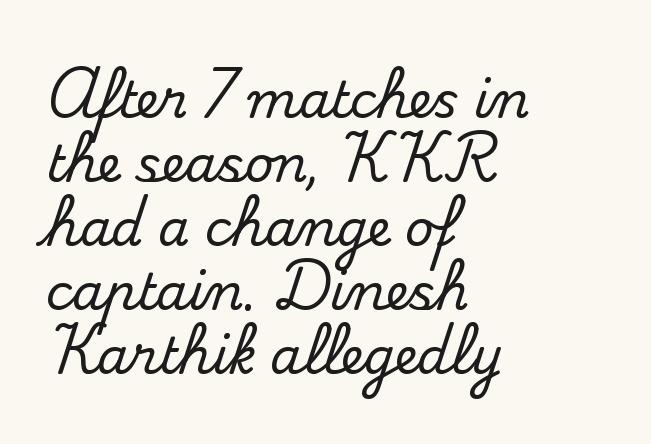
{"width": "normal", "stroke_contrast": "medium", "x_height": "small", "monospaced": "no", "underline": "no", "align": "left", "line_spacing": "normal", "line_spacing_ratio": 1.28, "letter_spacing": "normal", "letter_spacing_em": 0.0, "glyph_px": 50}
